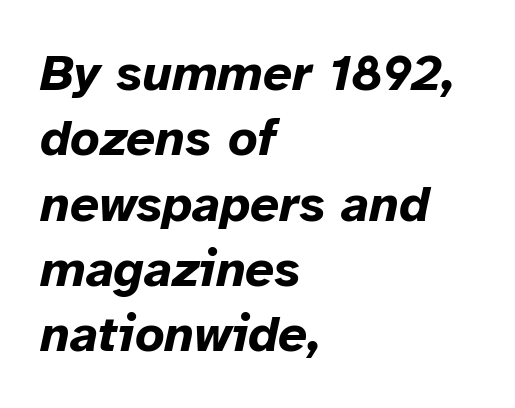
This sample uses plain, unmodified letter spacing. This block has exactly the height ordinary leading produces. The strip under each line holds only bare page. Where is the straight margin? On the left. You could not count columns in this text — the font is proportionally spaced.
